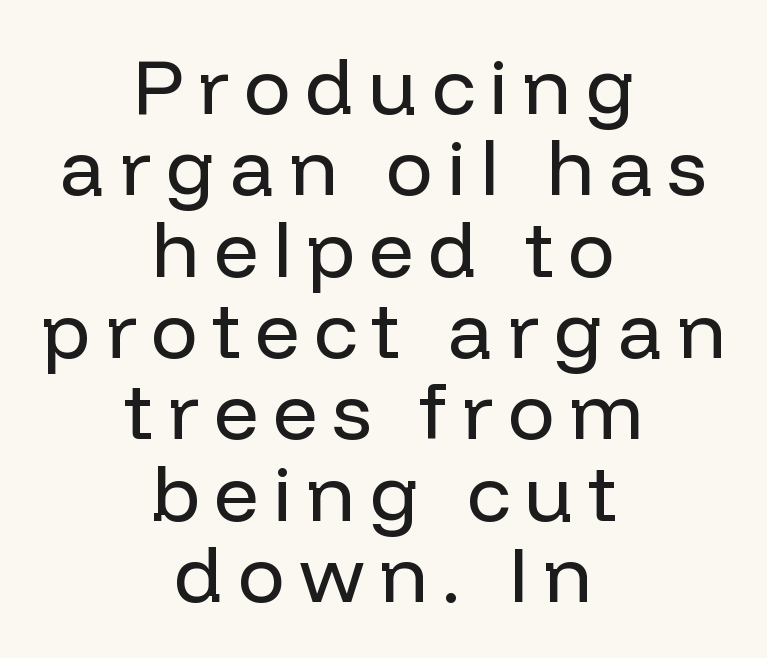
{"serif": "no", "italic": "no", "bold": "no", "weight": "regular", "width": "normal", "stroke_contrast": "low", "x_height": "medium", "monospaced": "no", "underline": "no", "align": "center", "line_spacing": "tight", "line_spacing_ratio": 1.03, "glyph_px": 79}
